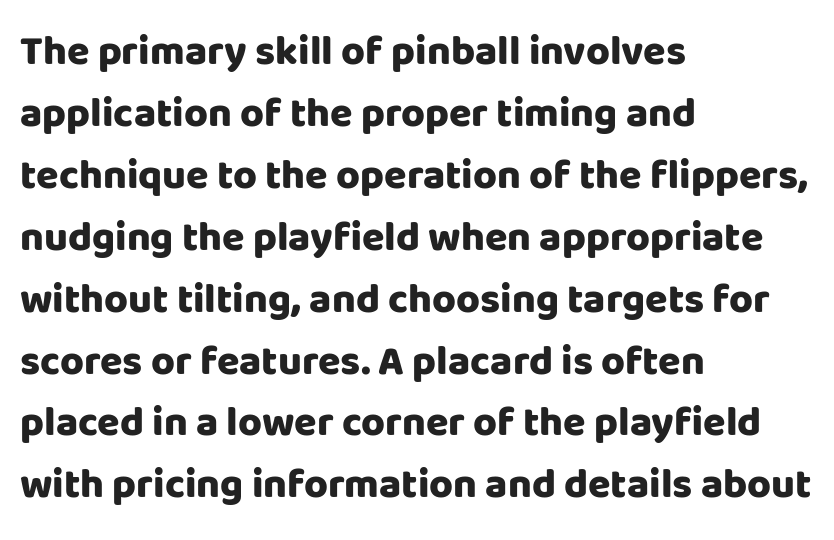
{"serif": "no", "italic": "no", "bold": "yes", "weight": "heavy", "width": "normal", "stroke_contrast": "low", "x_height": "large", "monospaced": "no", "underline": "no", "align": "left", "line_spacing": "normal", "line_spacing_ratio": 1.51, "letter_spacing": "normal", "letter_spacing_em": 0.0, "glyph_px": 41}
